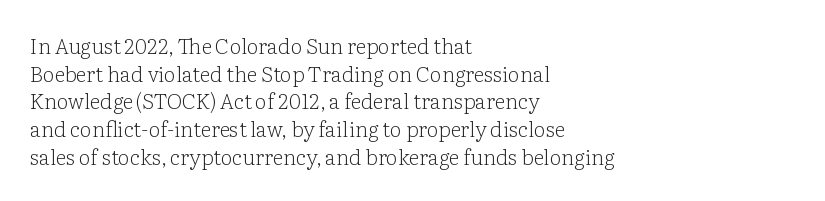
The image shows 21 px text type, upright; set left-aligned, normal line spacing (1.32x), normal letter spacing, not underlined.
